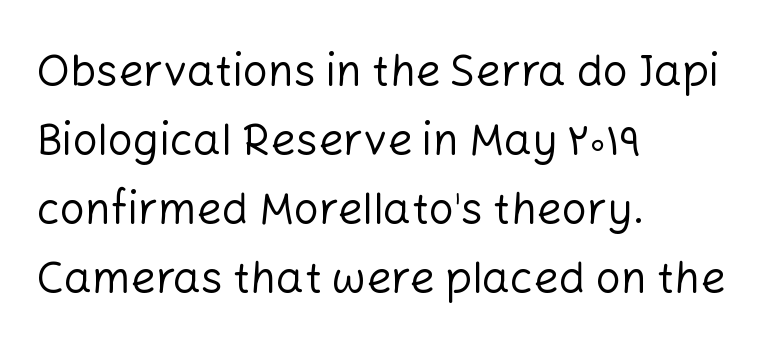
Horizontally, the lines are justified to the leading edge only. Lines of text with bare space underneath. The face looks like a standard text weight, possibly lighter. Note the varied advance widths — an 'i' is clearly narrower than an 'm'.
